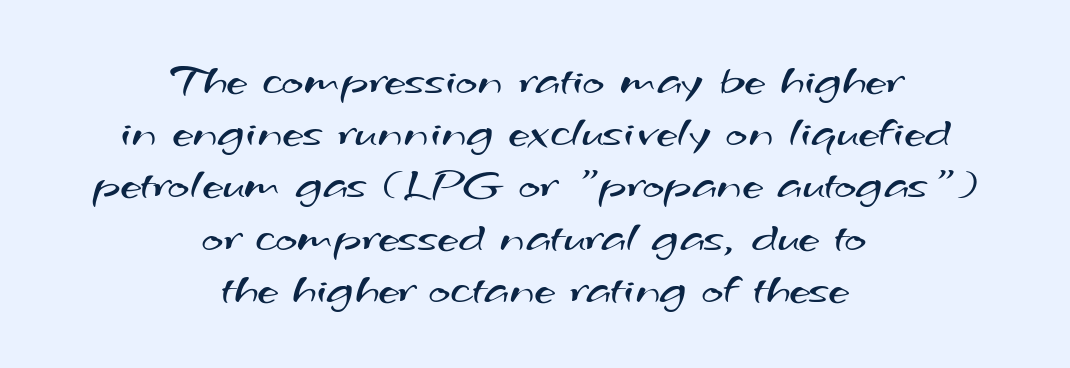
The image shows 47 px regular-weight, wide sans-serif type; set centered, tight line spacing (1.11x), normal letter spacing, not underlined; medium stroke contrast and a small x-height.
